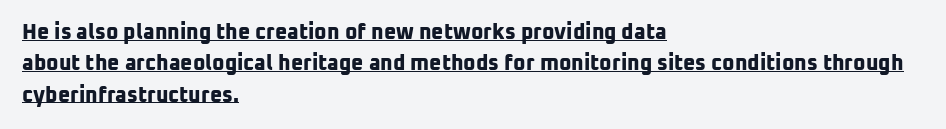
Q: Is the text bold? A: Yes.
Q: Is the text underlined? A: Yes.
Q: How is the paragraph aligned? A: Left-aligned.
Q: Is the spacing between letters normal or unusually wide? A: Normal.
Q: Is the spacing between lines tight, normal or loose? A: Normal.
